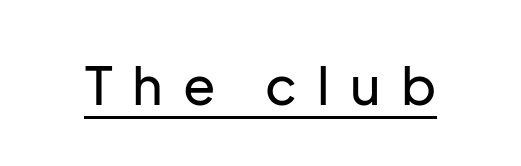
Q: Is the text italic (slanted)? A: No, it is upright.
Q: Is the typeface a serif or a sans-serif typeface? A: Sans-serif.
Q: Is the text underlined? A: Yes.
Q: Is the spacing between letters normal or unusually wide? A: Unusually wide.
Q: Width (condensed, normal, or wide)? A: Normal.
Q: Stroke contrast? A: Low.
Q: x-height? A: Medium.
Q: Monospaced? A: No.
